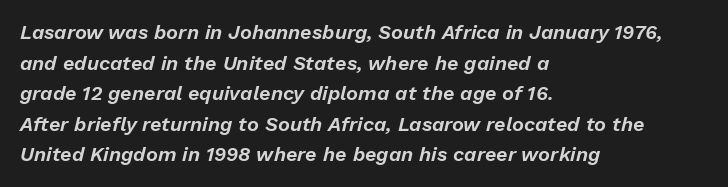
{"italic": "yes", "lean": "right", "slant_degrees": 13, "underline": "no", "align": "left", "line_spacing": "normal", "line_spacing_ratio": 1.53, "letter_spacing": "normal", "letter_spacing_em": 0.0, "glyph_px": 20}
